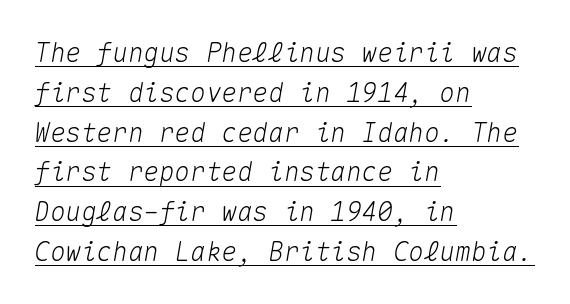
{"italic": "yes", "lean": "right", "slant_degrees": 10, "underline": "yes", "align": "left", "line_spacing": "normal", "line_spacing_ratio": 1.53, "letter_spacing": "normal", "letter_spacing_em": 0.0, "glyph_px": 26}
